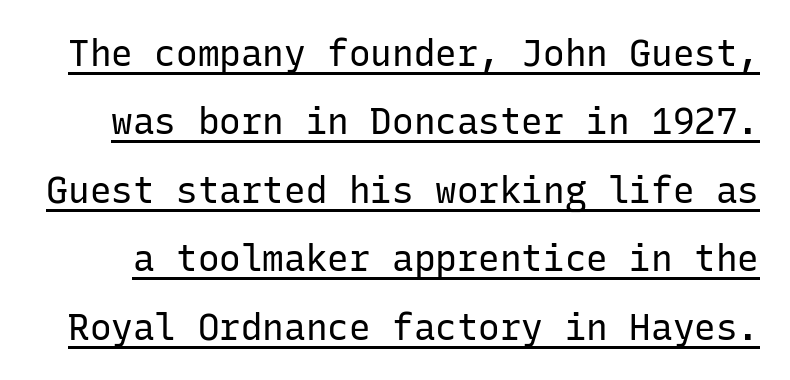
The image shows 36 px regular-weight sans-serif type, upright, monospaced; set loose line spacing (1.9x), normal letter spacing, underlined; low stroke contrast and a medium x-height.
